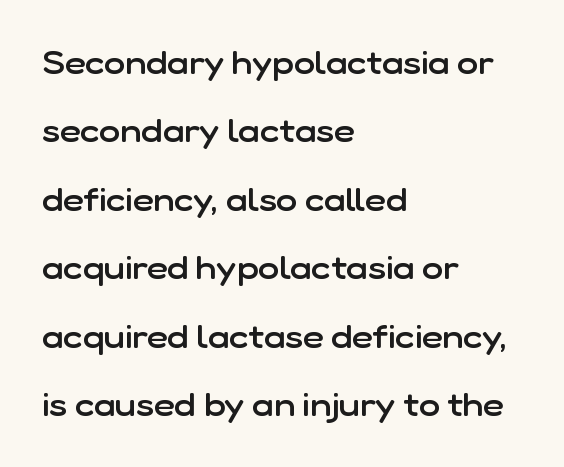
The image shows 32 px semibold sans-serif type, upright; set left-aligned, loose line spacing (2.14x), normal letter spacing, not underlined; low stroke contrast and a medium x-height.
